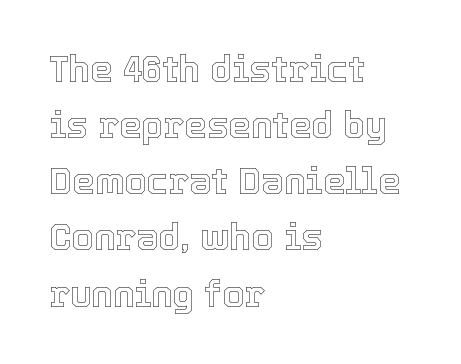
{"italic": "no", "width": "normal", "x_height": "medium", "monospaced": "no", "underline": "no", "align": "left", "line_spacing": "normal", "line_spacing_ratio": 1.56, "letter_spacing": "normal", "letter_spacing_em": 0.0, "glyph_px": 36}
